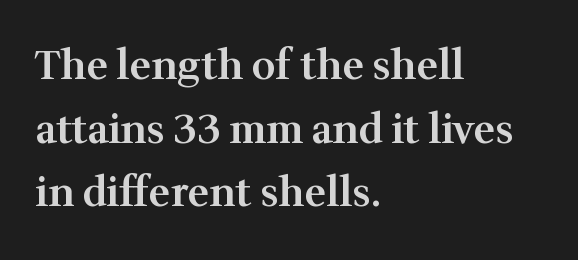
Inter-character spacing is left at the font's built-in metrics. Horizontal bands of white between lines are of average thickness. These lines are rendered in a variable-pitch font. Does the copy run flush right? No — it runs flush left. A fair bit of extra ink — the face is semibold, not bold.
